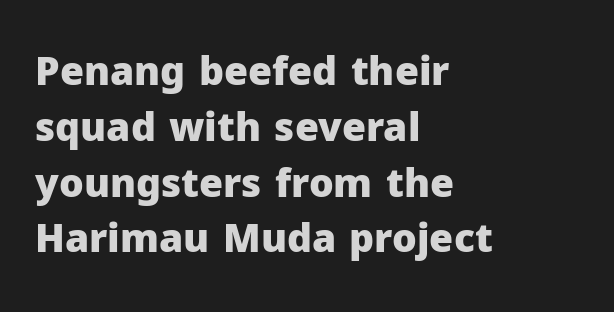
Q: Is the text bold? A: Yes.
Q: Is the text italic (slanted)? A: No, it is upright.
Q: Is the typeface a serif or a sans-serif typeface? A: Sans-serif.
Q: Is the text underlined? A: No.
Q: How is the paragraph aligned? A: Left-aligned.
Q: Is the spacing between letters normal or unusually wide? A: Normal.
Q: Is the spacing between lines tight, normal or loose? A: Normal.
Q: Width (condensed, normal, or wide)? A: Normal.
Q: Stroke contrast? A: Low.
Q: x-height? A: Medium.
Q: Monospaced? A: No.
